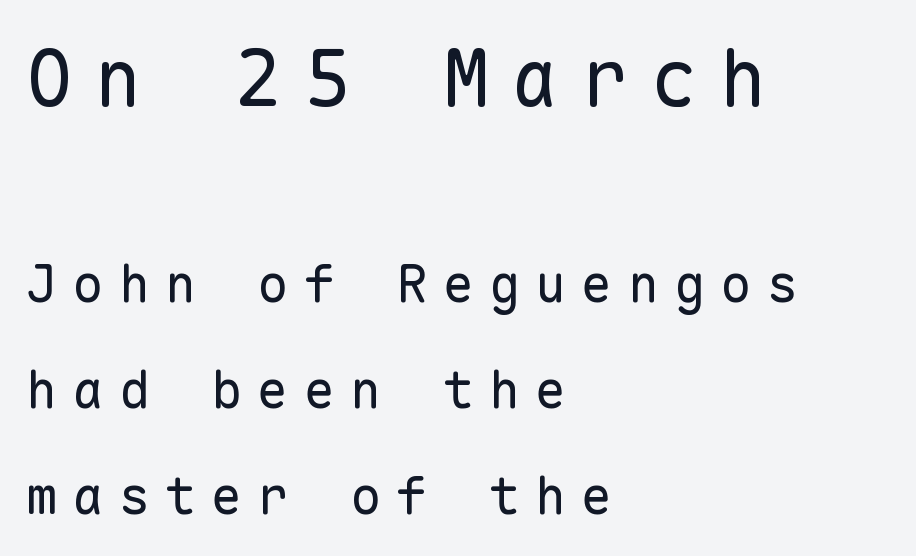
Check under the words: just untouched page. A typesetter would label this face a sans. The composition opens big and finishes small. Is the block centered? No — it sits flush against the left margin.
